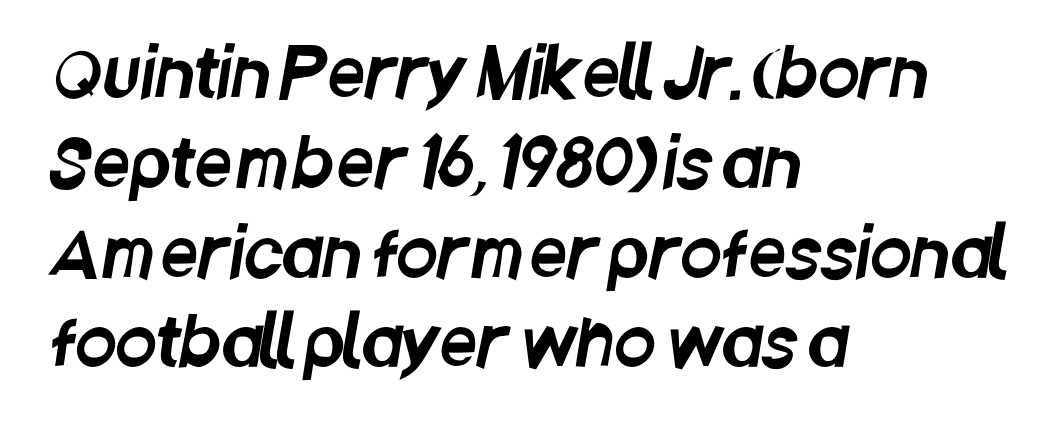
The image shows 67 px condensed sans-serif type; set left-aligned, normal line spacing (1.34x), normal letter spacing, not underlined; low stroke contrast and a large x-height.
